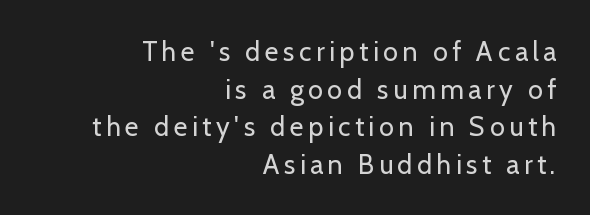
{"italic": "no", "bold": "no", "underline": "no", "align": "right", "line_spacing": "normal", "line_spacing_ratio": 1.39, "glyph_px": 27}
